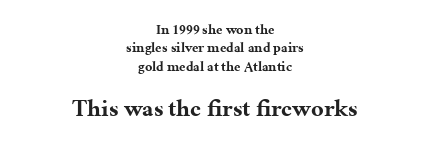
The image shows 24 px bold type, upright; set centered, normal line spacing (1.32x), normal letter spacing, not underlined; the second (bottom) block is 1.71x larger.
